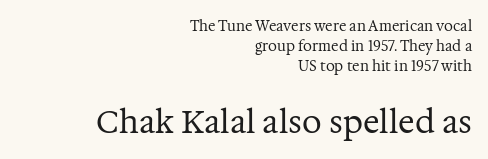
The image shows 31 px regular-weight serif type, upright; set right-aligned, normal line spacing (1.44x), normal letter spacing, not underlined; the second (bottom) block is 2.21x larger; medium stroke contrast and a medium x-height.
